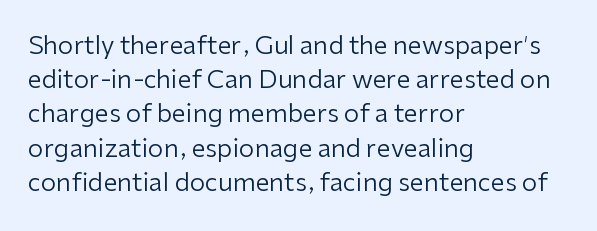
The image shows 25 px text type, upright; set left-aligned, normal line spacing (1.37x), normal letter spacing, not underlined.
